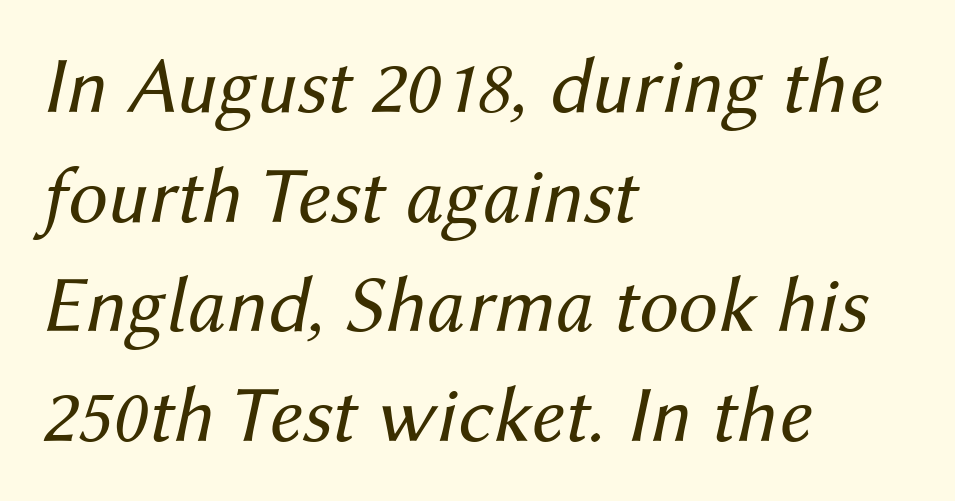
{"italic": "yes", "lean": "right", "slant_degrees": 12, "bold": "no", "weight": "regular", "width": "normal", "stroke_contrast": "medium", "x_height": "medium", "monospaced": "no", "underline": "no", "align": "left", "line_spacing": "normal", "line_spacing_ratio": 1.37, "letter_spacing": "normal", "letter_spacing_em": 0.0, "glyph_px": 80}
